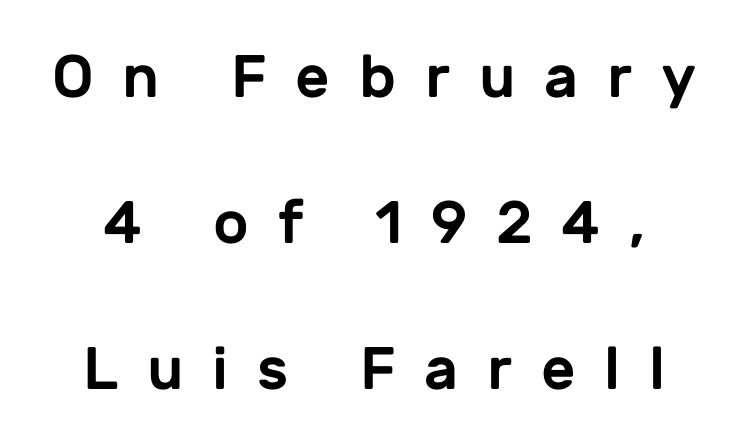
{"serif": "no", "italic": "no", "width": "normal", "stroke_contrast": "low", "x_height": "medium", "monospaced": "no", "underline": "no", "line_spacing": "loose", "line_spacing_ratio": 2.43, "letter_spacing": "wide", "letter_spacing_em": 0.48, "glyph_px": 60}
